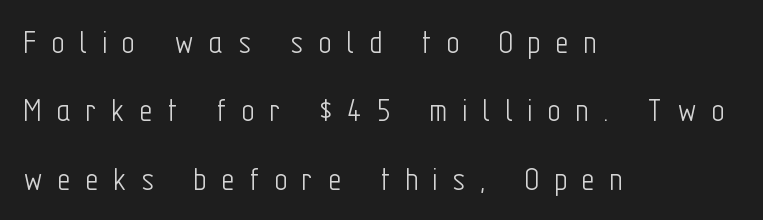
{"serif": "no", "italic": "no", "bold": "no", "weight": "light", "width": "condensed", "stroke_contrast": "low", "x_height": "medium", "monospaced": "no", "underline": "no", "align": "left", "line_spacing": "loose", "line_spacing_ratio": 1.9, "letter_spacing": "wide", "letter_spacing_em": 0.41, "glyph_px": 36}
